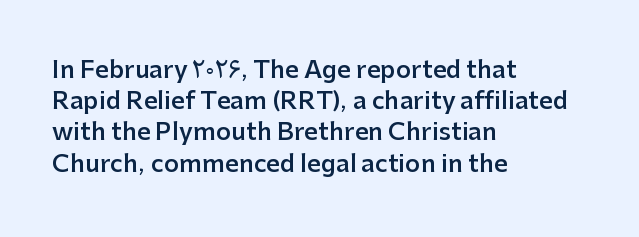
{"italic": "no", "bold": "semi", "underline": "no", "align": "left", "line_spacing": "normal", "line_spacing_ratio": 1.3, "letter_spacing": "normal", "letter_spacing_em": 0.0, "glyph_px": 24}
